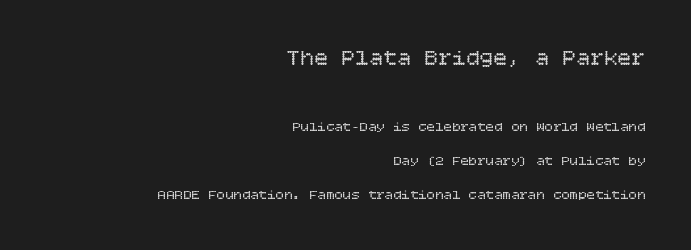
Q: Is the text bold? A: No.
Q: Is the text italic (slanted)? A: No, it is upright.
Q: Is the text underlined? A: No.
Q: How is the paragraph aligned? A: Right-aligned.
Q: Is the spacing between letters normal or unusually wide? A: Normal.
Q: Is the spacing between lines tight, normal or loose? A: Loose.
Q: Which block of text is set in a larger size, the first (top) or the second (bottom)? A: The first (top) one.
